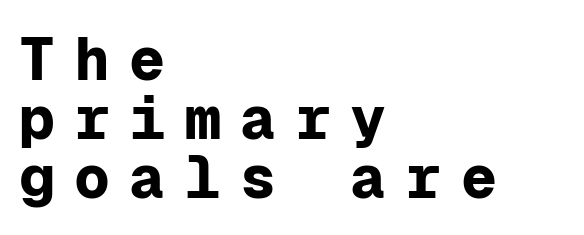
The image shows 60 px bold sans-serif type, upright, monospaced; set left-aligned, tight line spacing (0.98x), unusually wide letter spacing (+0.32 em), not underlined; low stroke contrast and a medium x-height.
